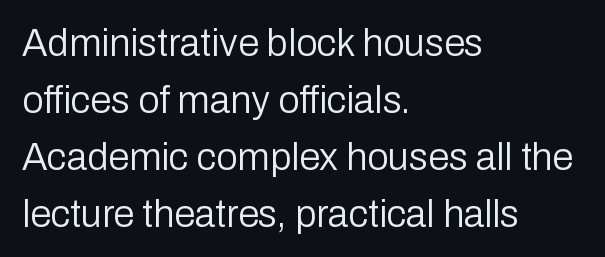
What stands out about the letter spacing? Nothing — it is the standard amount. The passage shown is not bold in any degree. This sample has the flowing, uneven cadence of proportional lettering. The font family rendered here belongs to the sans-serif group. Italic? Not at all — the glyphs are vertical.
